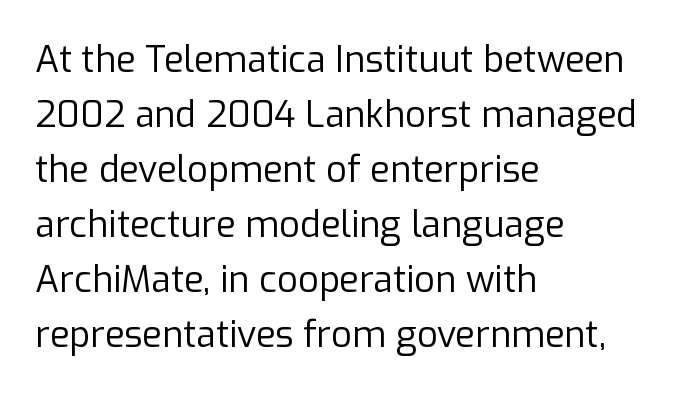
The image shows 36 px regular-weight sans-serif type, upright; set left-aligned, normal line spacing (1.53x), normal letter spacing, not underlined; low stroke contrast and a medium x-height.
